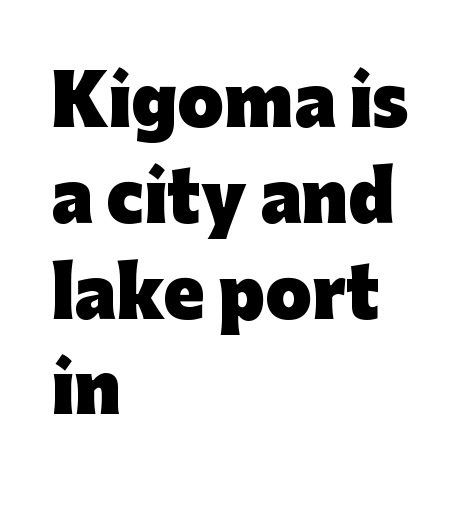
The image shows 67 px heavy sans-serif type, upright; set left-aligned, normal line spacing (1.43x), normal letter spacing, not underlined; low stroke contrast and a medium x-height.
